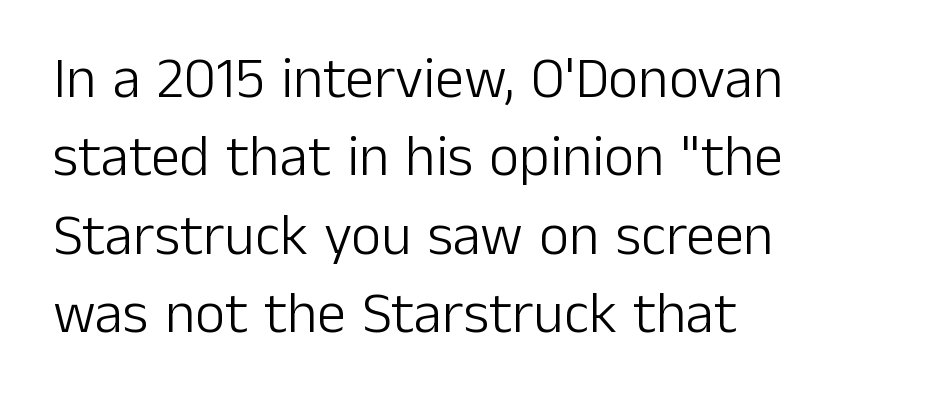
{"serif": "no", "italic": "no", "bold": "no", "weight": "light", "width": "normal", "stroke_contrast": "low", "x_height": "medium", "monospaced": "no", "underline": "no", "align": "left", "line_spacing": "normal", "line_spacing_ratio": 1.35, "letter_spacing": "normal", "letter_spacing_em": 0.0, "glyph_px": 58}
